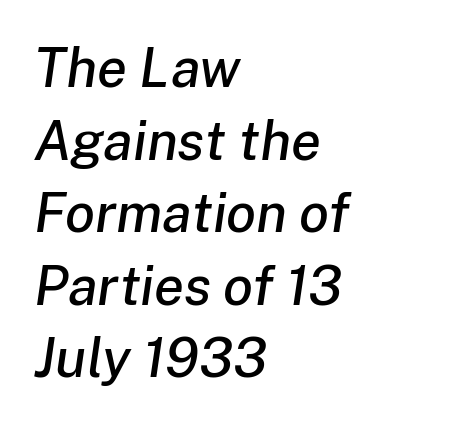
Q: Is the text italic (slanted)? A: Yes, it leans right by about 8 degrees.
Q: Is the text underlined? A: No.
Q: How is the paragraph aligned? A: Left-aligned.
Q: Is the spacing between letters normal or unusually wide? A: Normal.
Q: Is the spacing between lines tight, normal or loose? A: Normal.
Q: Width (condensed, normal, or wide)? A: Normal.
Q: Stroke contrast? A: Low.
Q: x-height? A: Medium.
Q: Monospaced? A: No.
